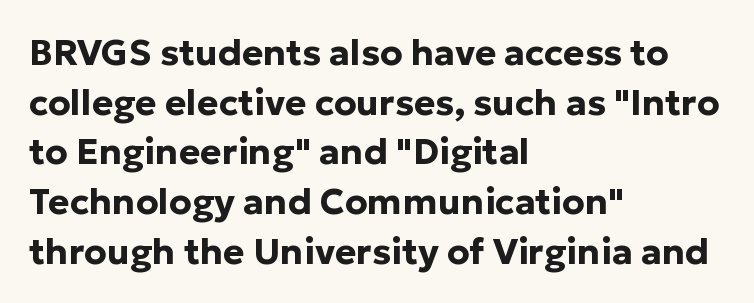
Default kerning and tracking; the words read as compact shapes. The lines in this sample share a left origin and differ only in where they stop. The face used here is a sans, in the tradition of grotesques and geometrics. A normal amount of white space separates one row of letters from the next. This sample has the flowing, uneven cadence of proportional lettering. Weight check: bold — yes, fully.
